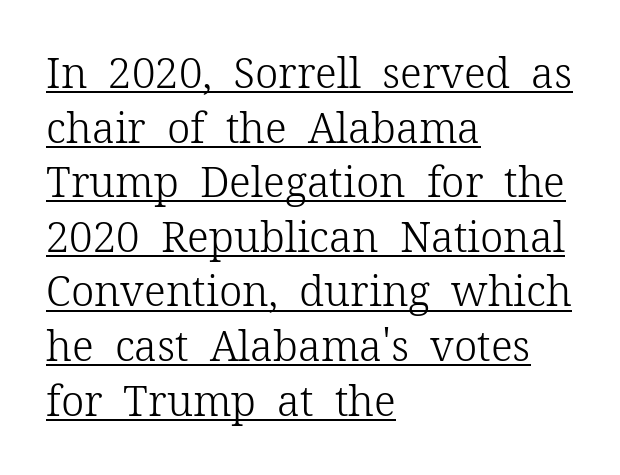
The image shows 42 px light serif type, upright; set left-aligned, normal line spacing (1.3x), normal letter spacing, underlined; low stroke contrast and a medium x-height.
